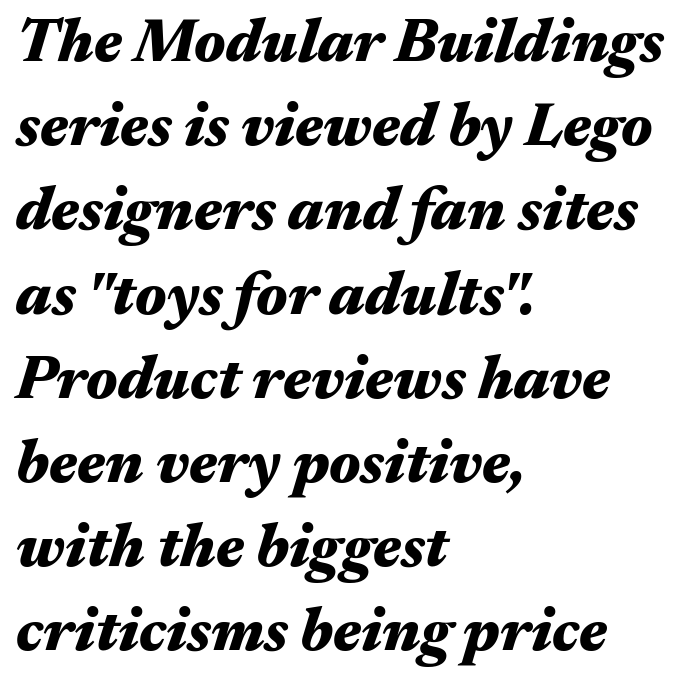
The lines in this sample share a left origin and differ only in where they stop. Italic? Definitely — the glyphs are oblique. The strokes are fattened all the way to bold. The area under the type is left untouched. Baseline-to-baseline distance is the conventional proportion of letter height.
